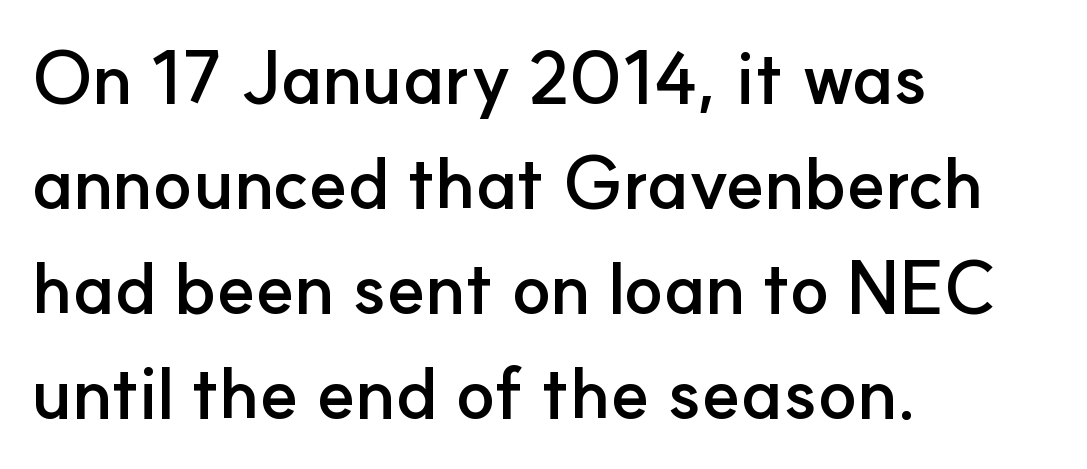
{"serif": "no", "italic": "no", "bold": "yes", "weight": "semibold", "width": "normal", "stroke_contrast": "low", "x_height": "small", "monospaced": "no", "underline": "no", "align": "left", "line_spacing": "normal", "line_spacing_ratio": 1.46, "letter_spacing": "normal", "letter_spacing_em": 0.0, "glyph_px": 72}
